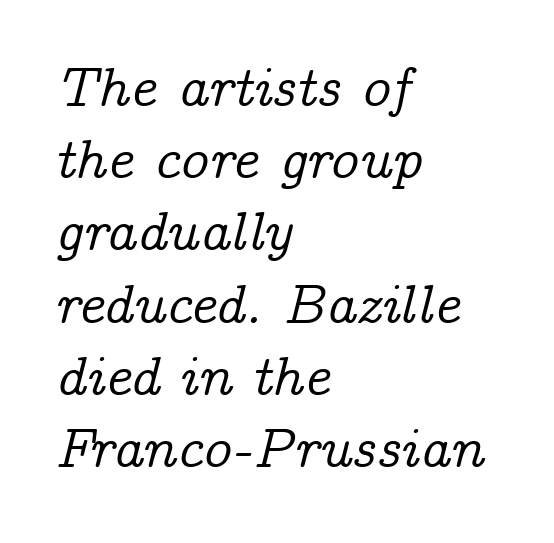
The image shows 56 px serif type, italic (leaning right); set left-aligned, normal line spacing (1.29x), normal letter spacing, not underlined; low stroke contrast and a medium x-height.
